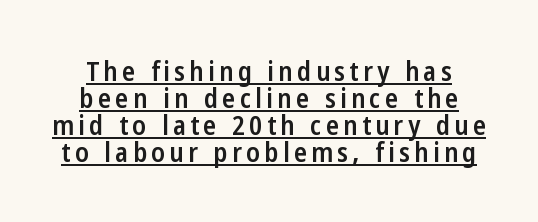
Q: Is the text bold? A: Semi-bold.
Q: Is the text italic (slanted)? A: No, it is upright.
Q: Is the text underlined? A: Yes.
Q: Is the spacing between lines tight, normal or loose? A: Tight.
